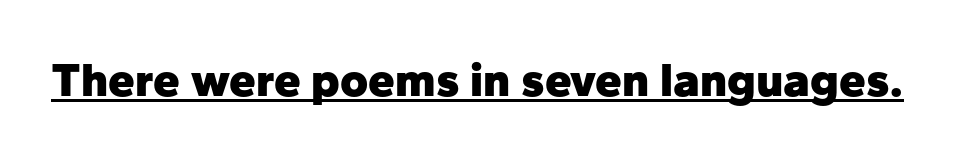
{"serif": "no", "italic": "no", "bold": "yes", "weight": "heavy", "width": "normal", "stroke_contrast": "low", "x_height": "medium", "monospaced": "no", "underline": "yes", "letter_spacing": "normal", "letter_spacing_em": 0.0, "glyph_px": 48}
